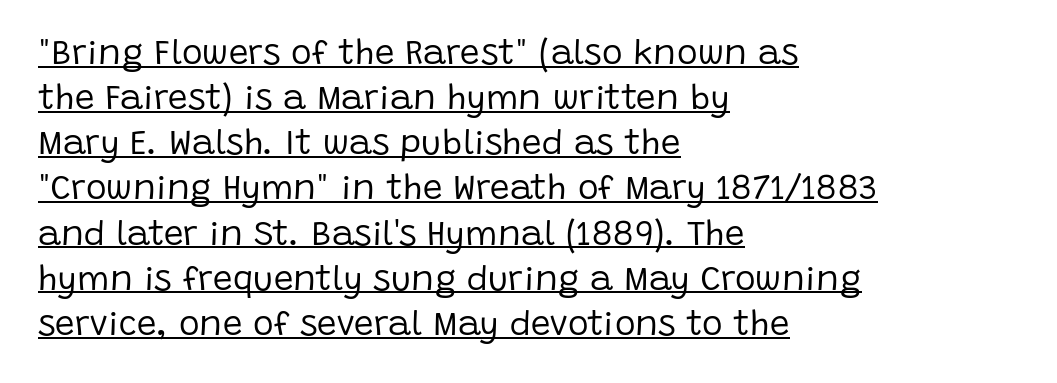
Quick note: underline on. A typesetter would call this proportional, since set widths differ per character. This rendering leaves character spacing at its baseline value. A student would call this left alignment; a typographer would say flush left, rag right.
